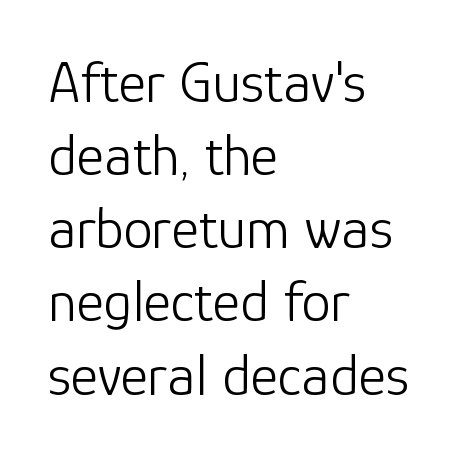
{"serif": "no", "italic": "no", "bold": "no", "weight": "light", "width": "normal", "stroke_contrast": "low", "x_height": "medium", "monospaced": "no", "underline": "no", "align": "left", "line_spacing_ratio": 1.24, "letter_spacing": "normal", "letter_spacing_em": 0.0, "glyph_px": 59}
